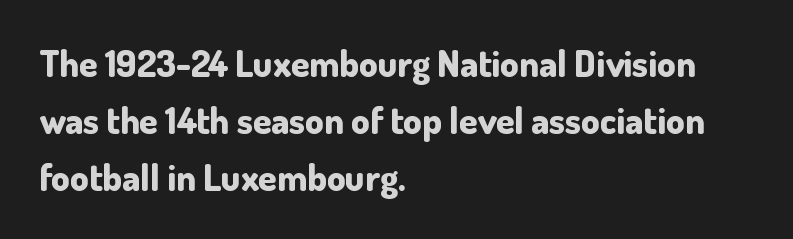
The image shows 37 px bold sans-serif type, upright; set left-aligned, normal line spacing (1.54x), normal letter spacing, not underlined; low stroke contrast and a small x-height.
